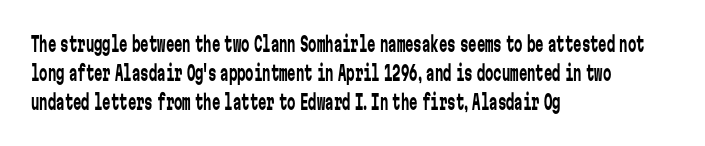
Each new line begins a customary step beneath the previous one. Stems here are at most as thick as an everyday book face. Words appear dense and cohesive because spacing is normal. Descenders hang freely into open space. The axis of the letterforms is exactly vertical.
